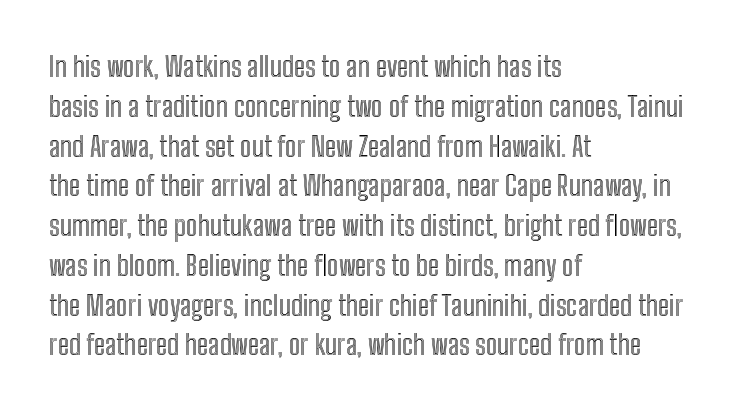
The image shows 28 px condensed type, upright; set left-aligned, normal line spacing (1.42x), normal letter spacing, not underlined; a medium x-height.
